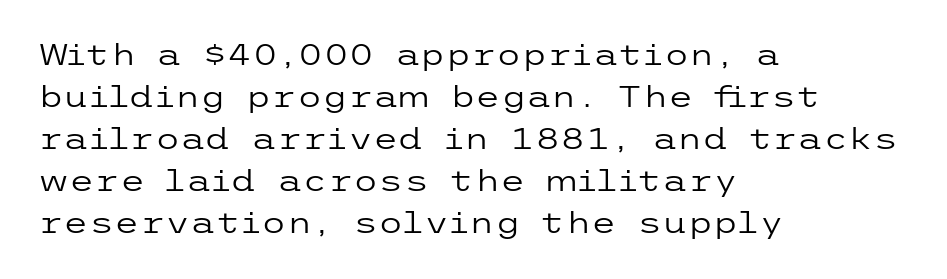
The image shows 29 px regular-weight, wide sans-serif type, upright; set left-aligned, normal line spacing (1.45x), normal letter spacing, not underlined; low stroke contrast and a medium x-height.
